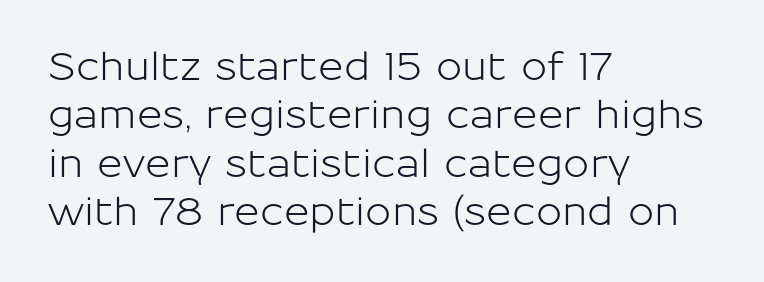
Q: Is the text italic (slanted)? A: No, it is upright.
Q: Is the typeface a serif or a sans-serif typeface? A: Sans-serif.
Q: Is the text underlined? A: No.
Q: How is the paragraph aligned? A: Left-aligned.
Q: Is the spacing between letters normal or unusually wide? A: Normal.
Q: Width (condensed, normal, or wide)? A: Normal.
Q: Stroke contrast? A: Low.
Q: x-height? A: Medium.
Q: Monospaced? A: No.
